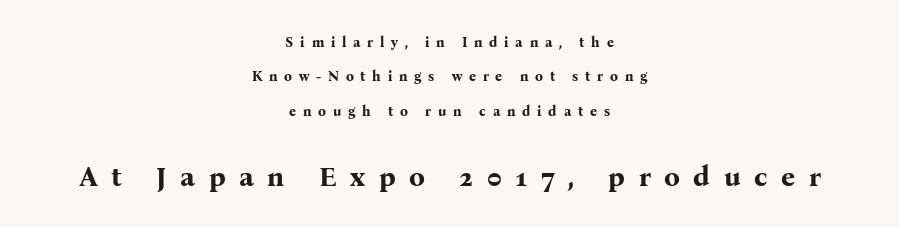
{"serif": "yes", "italic": "no", "bold": "yes", "weight": "bold", "width": "normal", "stroke_contrast": "medium", "x_height": "medium", "monospaced": "no", "underline": "no", "align": "center", "line_spacing": "loose", "line_spacing_ratio": 2.46, "letter_spacing": "wide", "letter_spacing_em": 0.48, "larger_block": "second", "size_ratio": 2.0, "glyph_px": 28}
